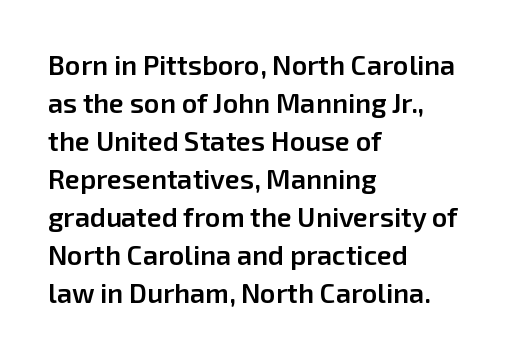
The image shows 27 px text type, upright; set left-aligned, normal line spacing (1.41x), normal letter spacing, not underlined.
